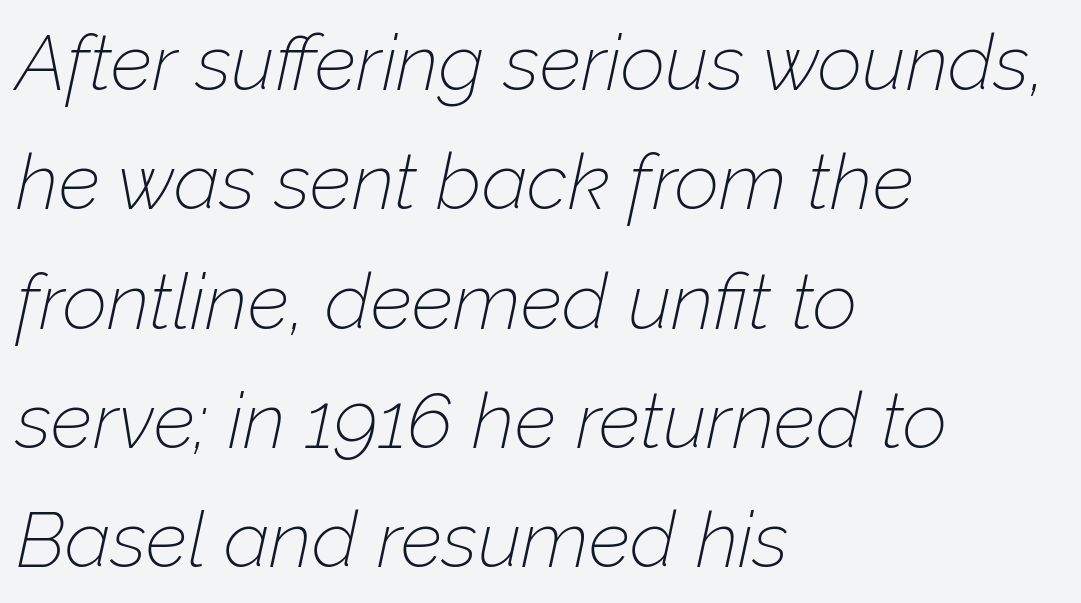
The image shows 78 px thin type, italic (leaning right); set left-aligned, normal line spacing (1.53x), normal letter spacing, not underlined; low stroke contrast and a medium x-height.
